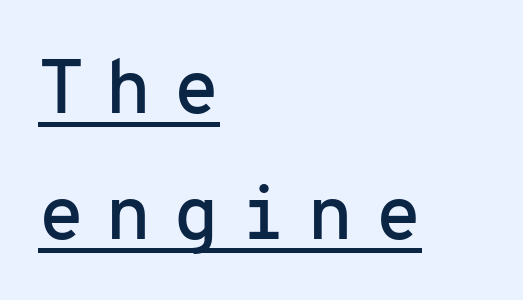
{"serif": "no", "italic": "no", "width": "normal", "stroke_contrast": "low", "x_height": "medium", "monospaced": "yes", "underline": "yes", "align": "left", "line_spacing": "normal", "line_spacing_ratio": 1.66, "letter_spacing": "wide", "letter_spacing_em": 0.27, "glyph_px": 76}
